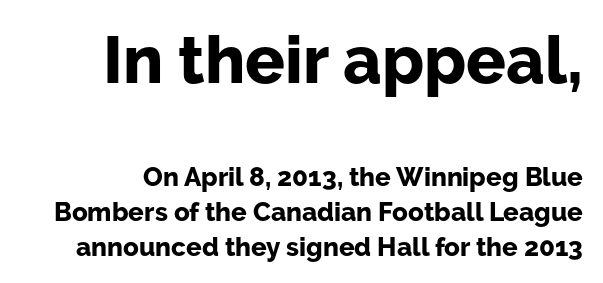
Weight check: bold — yes, fully. Posture: upright roman. Type size steps down from the first block to the second. These lines are rendered in a variable-pitch font. Tracking value appears to be zero — textbook default spacing. The lines sit at an ordinary, default distance from one another.
